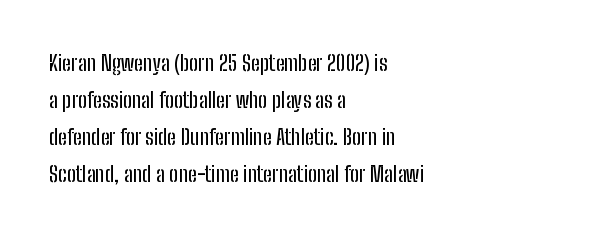
The image shows 22 px text type, upright; set left-aligned, normal line spacing (1.68x), normal letter spacing, not underlined.
